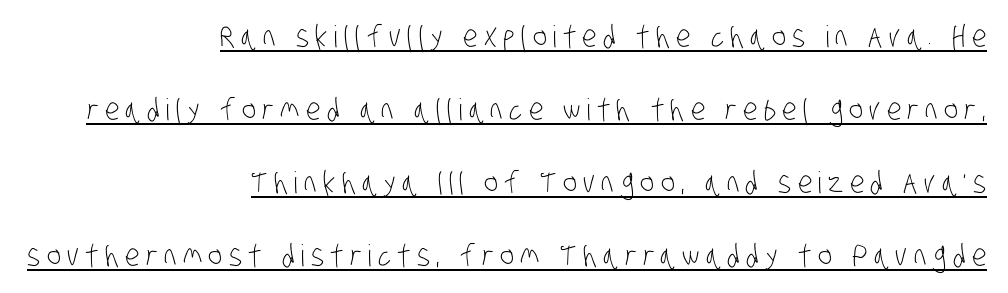
{"serif": "no", "bold": "no", "weight": "light", "width": "condensed", "stroke_contrast": "low", "x_height": "large", "monospaced": "no", "underline": "yes", "align": "right", "line_spacing": "loose", "line_spacing_ratio": 2.43, "letter_spacing": "wide", "letter_spacing_em": 0.21, "glyph_px": 30}
